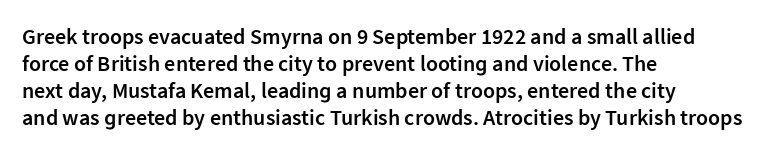
Letters rest on an invisible, unmarked baseline. Notice how the stems are strictly vertical — no italics here. In terms of letterspacing, this is plain default setting. This is moderately heavy type, rendered in semibold. Reading down the block, your eye returns to a fixed left position each line.
